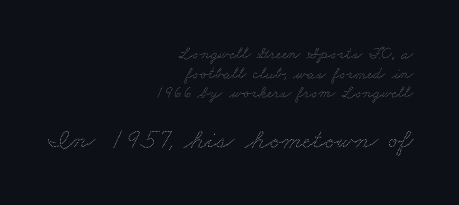
{"bold": "no", "weight": "thin", "width": "wide", "stroke_contrast": "medium", "x_height": "small", "monospaced": "no", "underline": "no", "align": "right", "line_spacing_ratio": 1.16, "letter_spacing": "normal", "letter_spacing_em": 0.0, "larger_block": "second", "size_ratio": 1.71, "glyph_px": 29}
